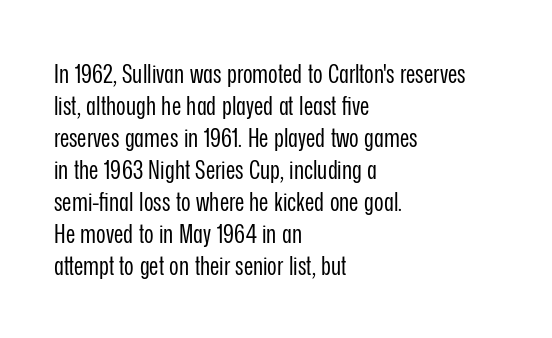
The passage shown is not underscored anywhere. Words appear dense and cohesive because spacing is normal. Alignment: flush left. Unlike italic type, these characters show no tilt at all.
